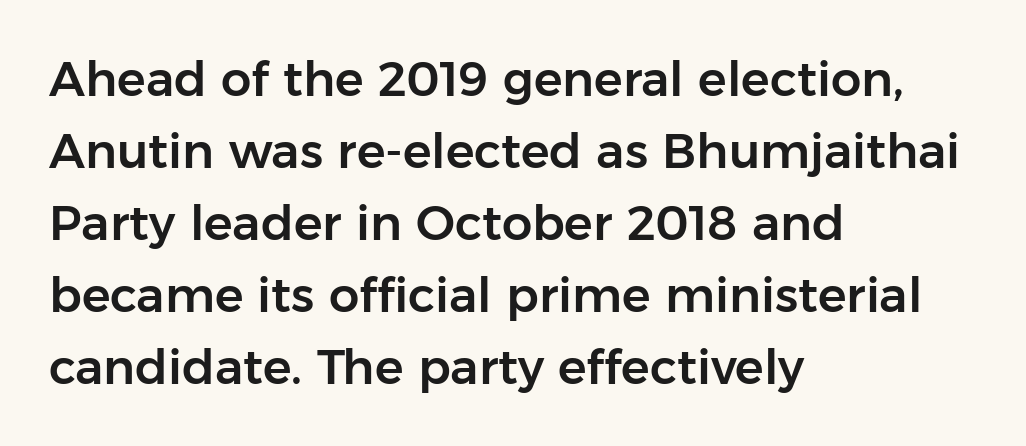
Underline: absent. Characters follow at the spacing the type designer built in. The block of text has a typical density, with ordinary space between rows. Note the varied advance widths — an 'i' is clearly narrower than an 'm'. In terms of letterform style, serifs are entirely absent. The passage is arranged the way most books set body copy — flush left.
